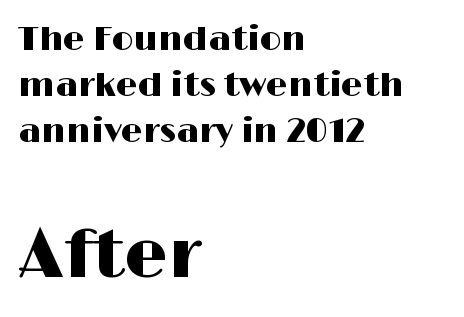
The image shows 69 px wide sans-serif type, upright; set left-aligned, normal line spacing (1.36x), normal letter spacing, not underlined; the second (bottom) block is 2.03x larger; high stroke contrast and a medium x-height.
